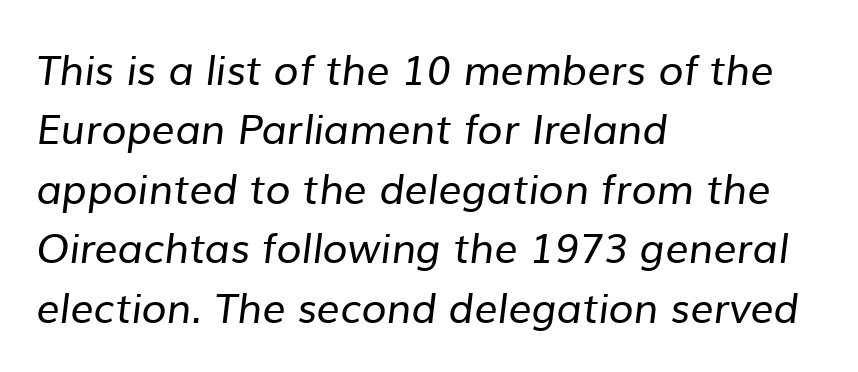
Q: Is the text bold? A: No.
Q: Is the typeface a serif or a sans-serif typeface? A: Sans-serif.
Q: Is the text underlined? A: No.
Q: How is the paragraph aligned? A: Left-aligned.
Q: Is the spacing between letters normal or unusually wide? A: Normal.
Q: Is the spacing between lines tight, normal or loose? A: Normal.
Q: Width (condensed, normal, or wide)? A: Normal.
Q: Stroke contrast? A: Low.
Q: x-height? A: Medium.
Q: Monospaced? A: No.
